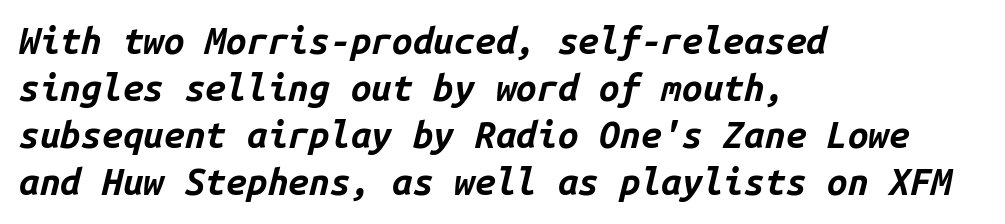
Q: Is the text bold? A: Yes.
Q: Is the text italic (slanted)? A: Yes, it leans right by about 14 degrees.
Q: Is the text underlined? A: No.
Q: How is the paragraph aligned? A: Left-aligned.
Q: Is the spacing between letters normal or unusually wide? A: Normal.
Q: Is the spacing between lines tight, normal or loose? A: Normal.
Q: Width (condensed, normal, or wide)? A: Normal.
Q: Stroke contrast? A: Low.
Q: x-height? A: Medium.
Q: Monospaced? A: Yes.
